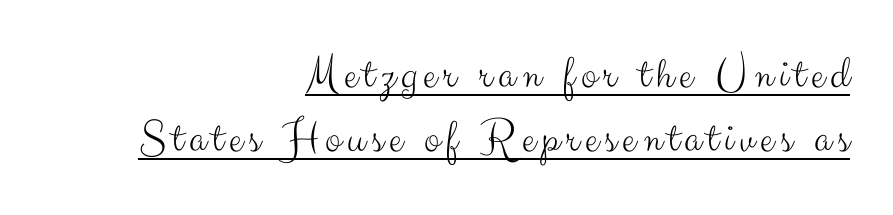
Q: Is the text bold? A: No.
Q: Is the text italic (slanted)? A: Yes.
Q: Is the typeface a serif or a sans-serif typeface? A: Sans-serif.
Q: Is the text underlined? A: Yes.
Q: How is the paragraph aligned? A: Right-aligned.
Q: Is the spacing between lines tight, normal or loose? A: Normal.
Q: Width (condensed, normal, or wide)? A: Normal.
Q: Stroke contrast? A: Medium.
Q: x-height? A: Small.
Q: Monospaced? A: No.
